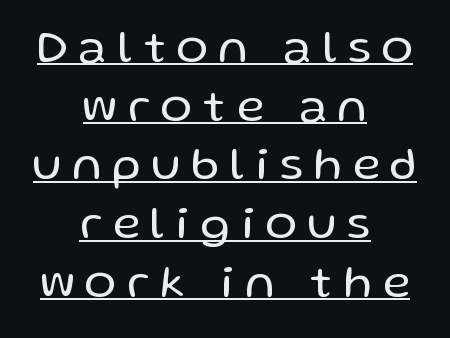
{"serif": "no", "italic": "no", "bold": "no", "weight": "regular", "width": "normal", "stroke_contrast": "low", "x_height": "medium", "monospaced": "no", "underline": "yes", "align": "center", "line_spacing": "normal", "line_spacing_ratio": 1.25, "letter_spacing": "wide", "letter_spacing_em": 0.24, "glyph_px": 47}
